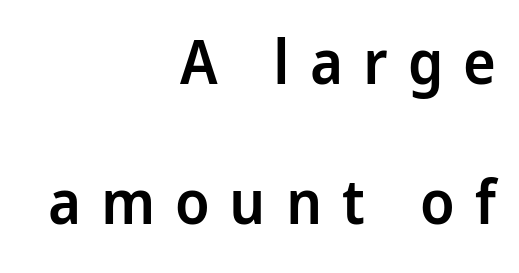
{"serif": "no", "italic": "no", "bold": "semi", "weight": "semibold", "width": "condensed", "stroke_contrast": "low", "x_height": "large", "monospaced": "no", "underline": "no", "align": "right", "line_spacing": "loose", "line_spacing_ratio": 2.26, "letter_spacing": "wide", "letter_spacing_em": 0.32, "glyph_px": 62}
